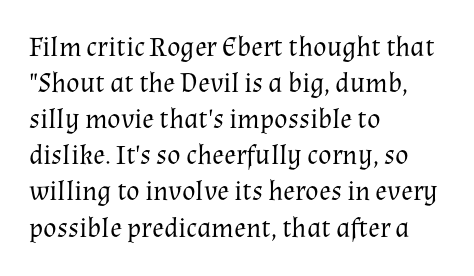
{"serif": "yes", "italic": "no", "bold": "no", "weight": "regular", "width": "normal", "stroke_contrast": "medium", "x_height": "medium", "monospaced": "no", "underline": "no", "align": "left", "line_spacing": "normal", "line_spacing_ratio": 1.29, "letter_spacing": "normal", "letter_spacing_em": 0.0, "glyph_px": 28}
